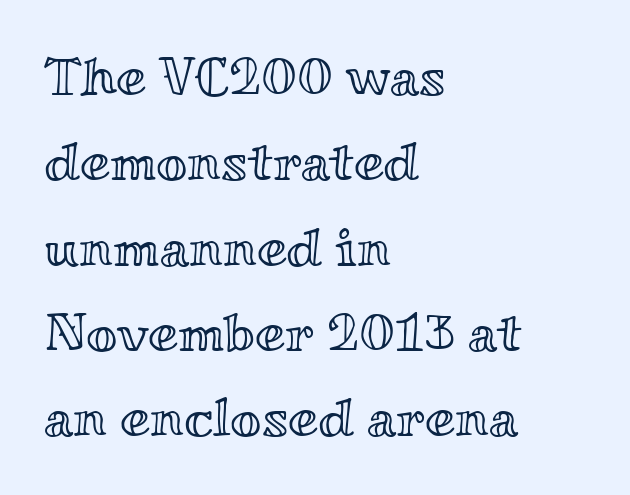
The image shows 54 px wide type, upright; set left-aligned, normal line spacing (1.58x), normal letter spacing, not underlined; a small x-height.
